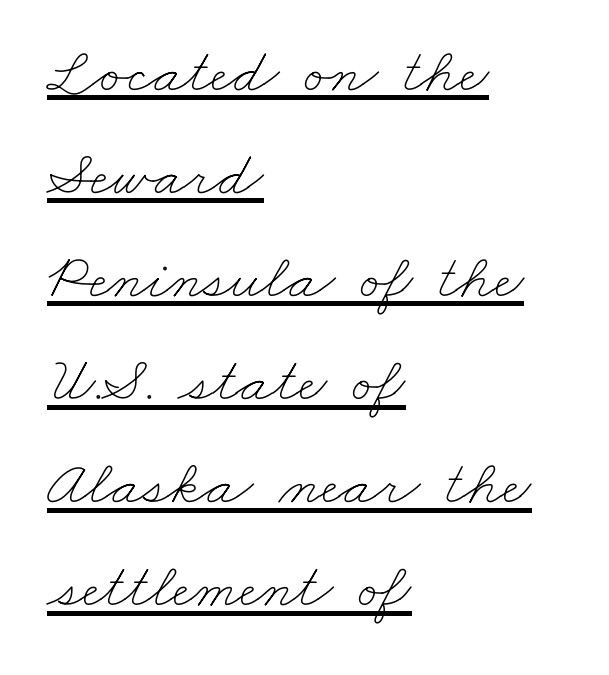
Q: Is the text bold? A: No.
Q: Is the text underlined? A: Yes.
Q: How is the paragraph aligned? A: Left-aligned.
Q: Is the spacing between letters normal or unusually wide? A: Normal.
Q: Is the spacing between lines tight, normal or loose? A: Normal.
Q: Width (condensed, normal, or wide)? A: Wide.
Q: Stroke contrast? A: Low.
Q: x-height? A: Small.
Q: Monospaced? A: No.
